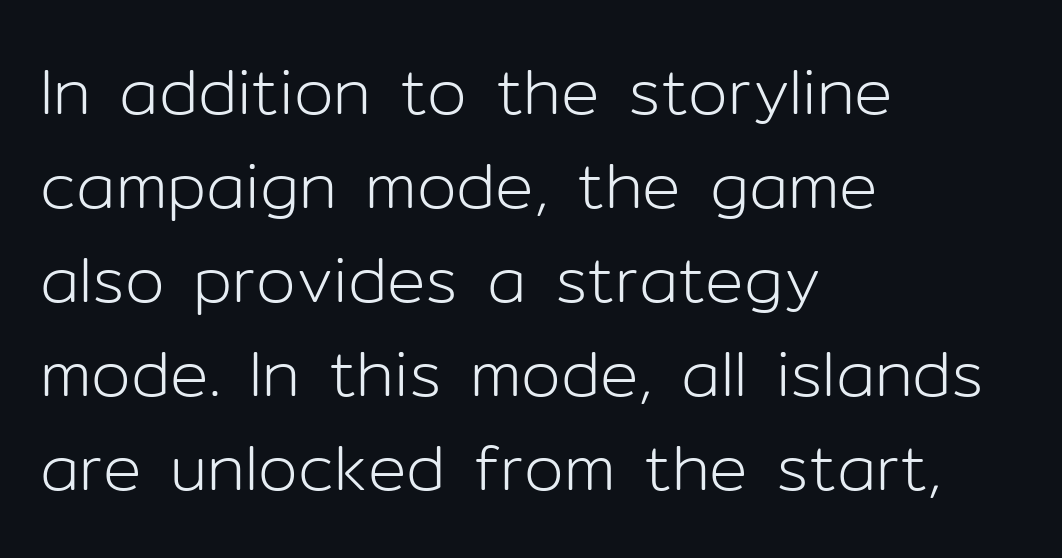
{"serif": "no", "italic": "no", "bold": "no", "weight": "light", "width": "normal", "stroke_contrast": "low", "x_height": "medium", "monospaced": "no", "underline": "no", "align": "left", "line_spacing": "normal", "line_spacing_ratio": 1.47, "letter_spacing": "normal", "letter_spacing_em": 0.0, "glyph_px": 64}
